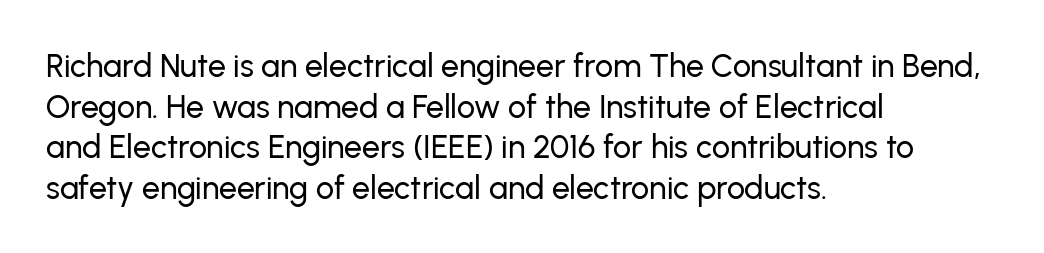
Q: Is the text italic (slanted)? A: No, it is upright.
Q: Is the typeface a serif or a sans-serif typeface? A: Sans-serif.
Q: Is the text underlined? A: No.
Q: How is the paragraph aligned? A: Left-aligned.
Q: Is the spacing between letters normal or unusually wide? A: Normal.
Q: Is the spacing between lines tight, normal or loose? A: Normal.
Q: Width (condensed, normal, or wide)? A: Normal.
Q: Stroke contrast? A: Low.
Q: x-height? A: Medium.
Q: Monospaced? A: No.
